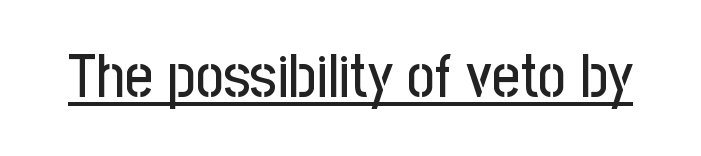
{"serif": "no", "italic": "no", "width": "condensed", "stroke_contrast": "low", "x_height": "medium", "monospaced": "no", "underline": "yes", "letter_spacing": "normal", "letter_spacing_em": 0.0, "glyph_px": 61}
